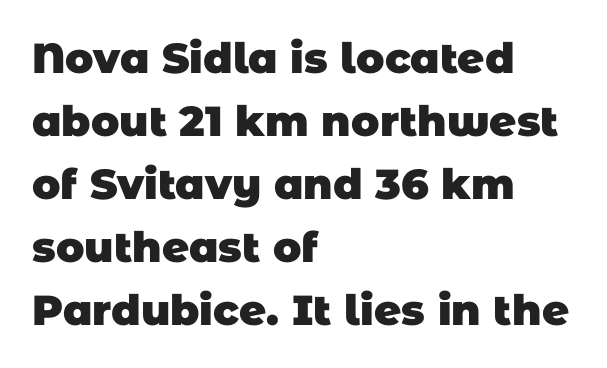
Nothing sits at the stroke ends, so this counts as sans-serif. Horizontal alignment here is leftward, the default for most running prose. How heavy is the stroke? Heavy — this is a bold. The words here are not underlined. Spacing verdict: proportional, widths tailored to each character.
